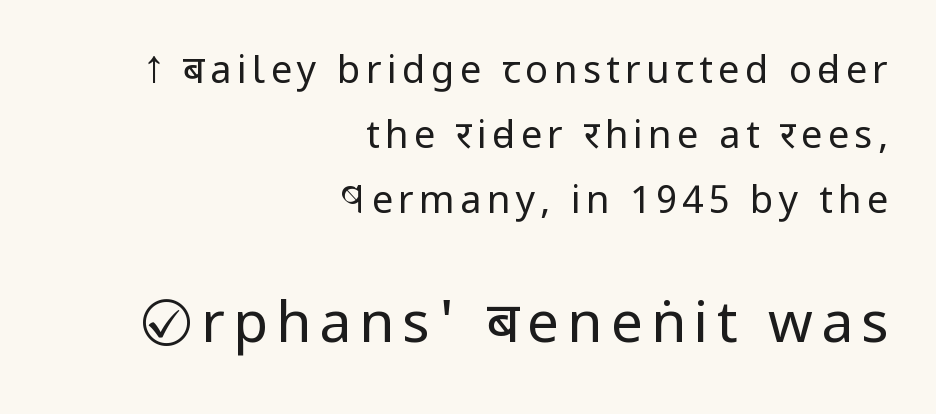
The image shows 57 px regular-weight, condensed sans-serif type, upright; set right-aligned, line spacing 1.71x, not underlined; the second (bottom) block is 1.5x larger; low stroke contrast and a large x-height.
